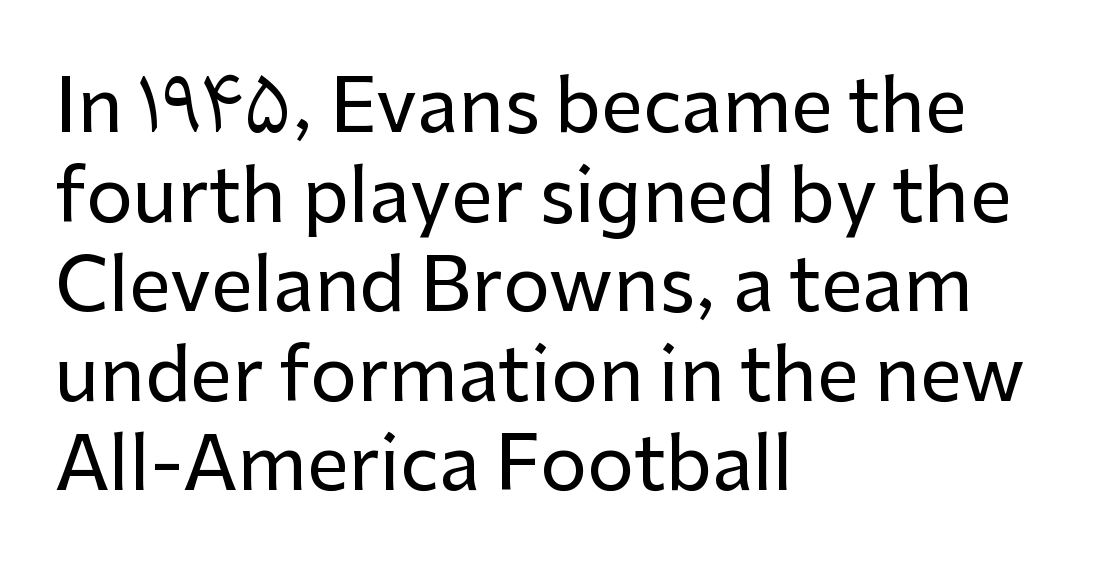
Q: Is the text italic (slanted)? A: No, it is upright.
Q: Is the typeface a serif or a sans-serif typeface? A: Sans-serif.
Q: Is the text underlined? A: No.
Q: How is the paragraph aligned? A: Left-aligned.
Q: Is the spacing between letters normal or unusually wide? A: Normal.
Q: Width (condensed, normal, or wide)? A: Normal.
Q: Stroke contrast? A: Low.
Q: x-height? A: Medium.
Q: Monospaced? A: No.
